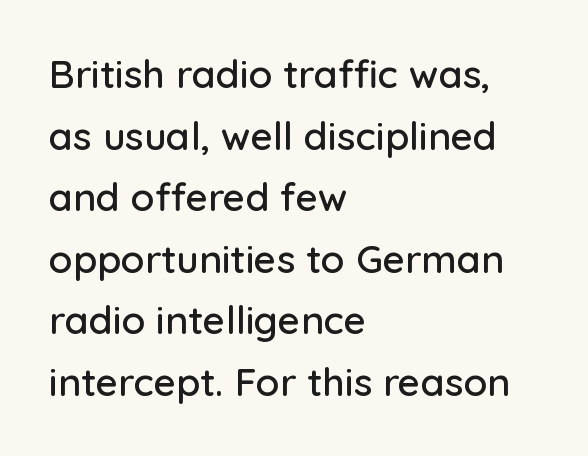
It's the straight-up-and-down kind of type. No feet cap the strokes, marking this as sans-serif type. Inter-character spacing is left at the font's built-in metrics. Summary of vertical rhythm: regular, with standard interline spacing. Varying glyph widths throughout — classic text-font behaviour.
